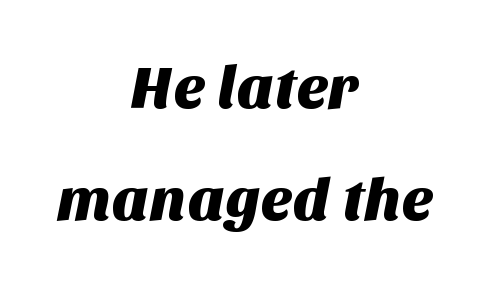
Notice how the passage keeps no hard edge, just a central spine. The strip under each line holds only bare page. The text was rendered using a sans face with plain stroke endings. Think of a printed novel: that variable character pitch is what you see here. Tracking value appears to be zero — textbook default spacing.
